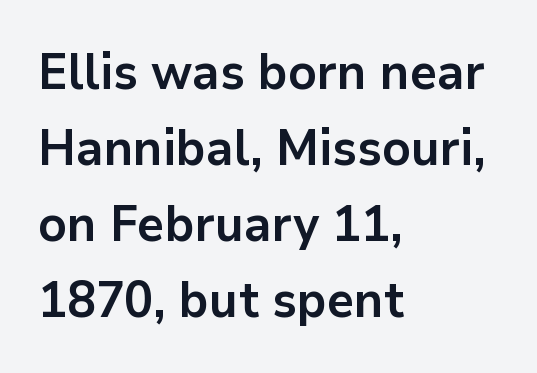
The letterforms sit shoulder to shoulder at normal distance. Underline: absent. The paragraph has a hard left edge and a soft right edge. Rows of type keep a routine distance in the vertical direction. Character widths vary here, with narrow letters taking less room than wide ones.
